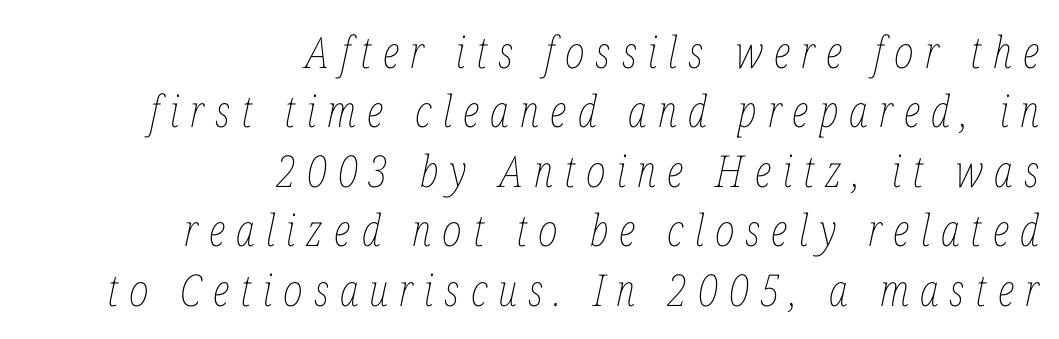
The image shows 44 px thin, condensed type, italic (leaning right); set right-aligned, normal line spacing (1.35x), unusually wide letter spacing (+0.25 em), not underlined; low stroke contrast and a medium x-height.
